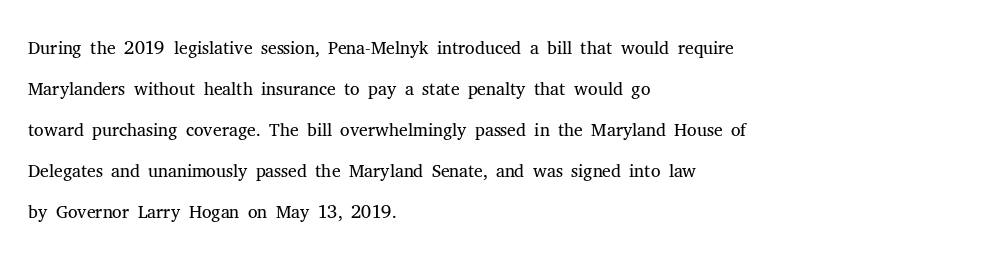
Q: Is the text bold? A: No.
Q: Is the text italic (slanted)? A: No, it is upright.
Q: Is the text underlined? A: No.
Q: How is the paragraph aligned? A: Left-aligned.
Q: Is the spacing between letters normal or unusually wide? A: Normal.
Q: Is the spacing between lines tight, normal or loose? A: Normal.
